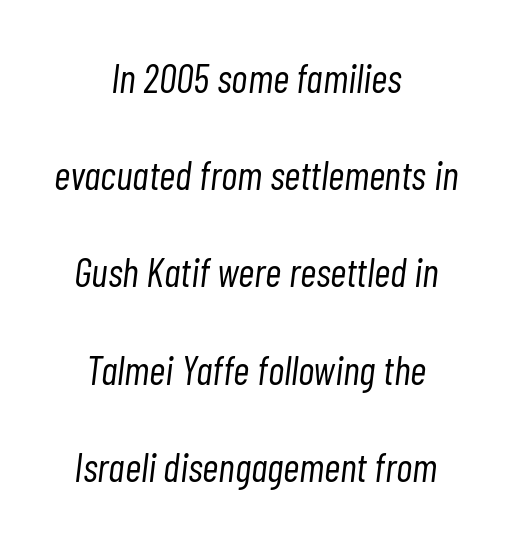
Notice the wide empty band between every row — that's loose leading. The typesetter chose a symmetrical, centered arrangement here. Proportional: the letters do not fall into vertical columns. Characters are canted at an angle relative to the baseline's perpendicular.
